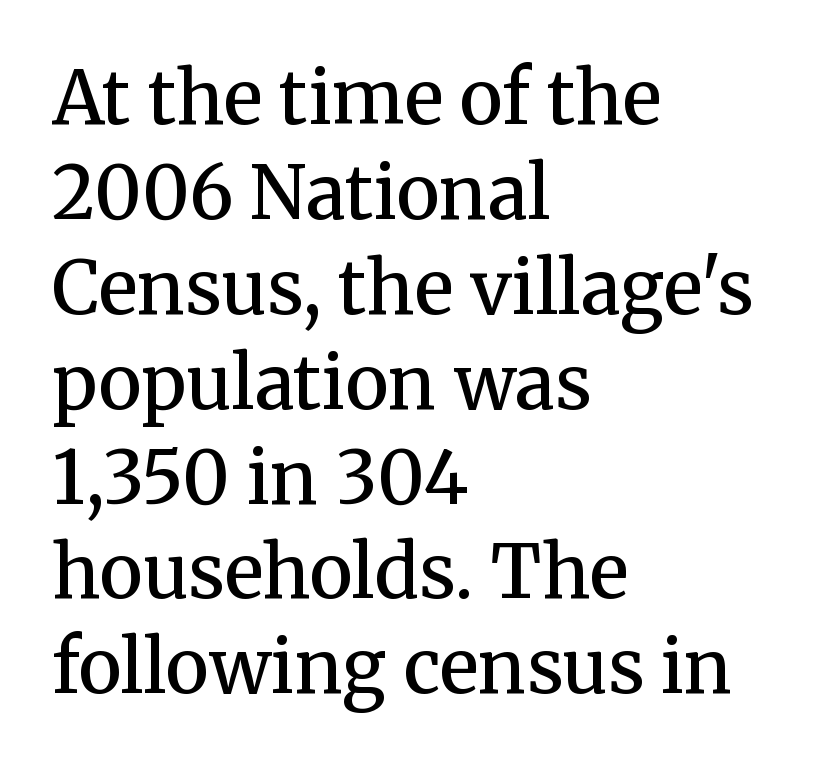
The image shows 73 px semibold serif type, upright; set left-aligned, normal line spacing (1.3x), normal letter spacing, not underlined; medium stroke contrast and a medium x-height.
